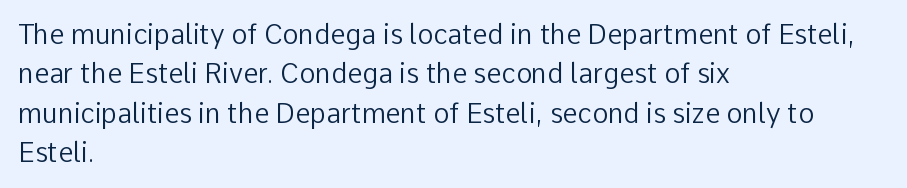
Q: Is the text bold? A: No.
Q: Is the text italic (slanted)? A: No, it is upright.
Q: Is the text underlined? A: No.
Q: How is the paragraph aligned? A: Left-aligned.
Q: Is the spacing between letters normal or unusually wide? A: Normal.
Q: Is the spacing between lines tight, normal or loose? A: Normal.
